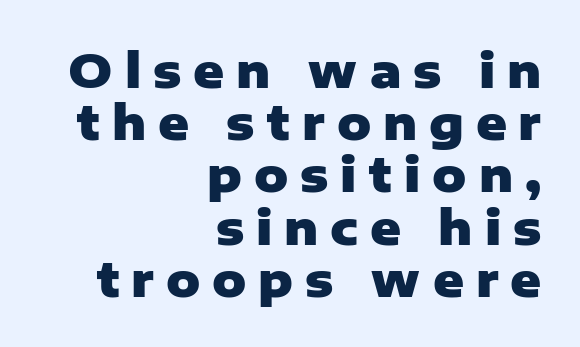
{"serif": "no", "italic": "no", "bold": "yes", "weight": "heavy", "width": "normal", "stroke_contrast": "low", "x_height": "medium", "monospaced": "no", "underline": "no", "align": "right", "line_spacing": "tight", "line_spacing_ratio": 1.11, "letter_spacing": "wide", "letter_spacing_em": 0.25, "glyph_px": 47}
